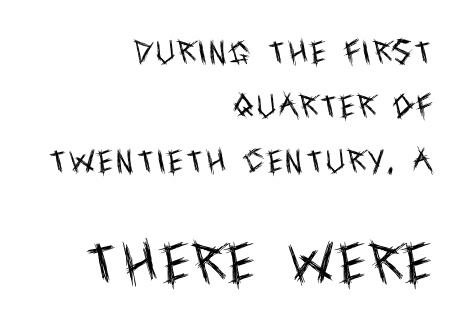
The image shows 46 px regular-weight, condensed sans-serif type, upright; set right-aligned, loose line spacing (2.09x), not underlined; the second (bottom) block is 1.77x larger; a large x-height.
